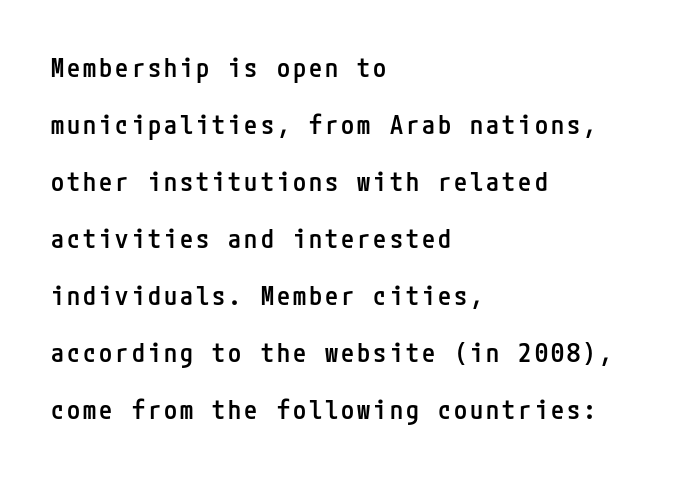
The passage shown stacks its lines with a broad gap. You can tell it's not italic because the verticals are truly vertical. A fair bit of extra ink — the face is semibold, not bold. Letters rest on an invisible, unmarked baseline. Notice how the passage keeps a crisp vertical edge on the left only.
